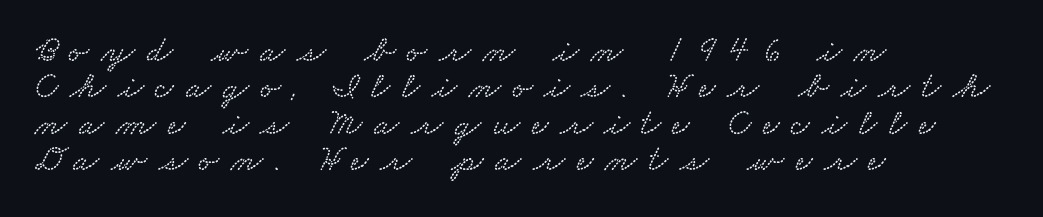
Here the designer chose a conventional face with non-uniform glyph widths. Lines of text with bare space underneath. Words appear elongated and porous because spacing is wide. This block would grow much taller if given ordinary leading; it's compressed now.
